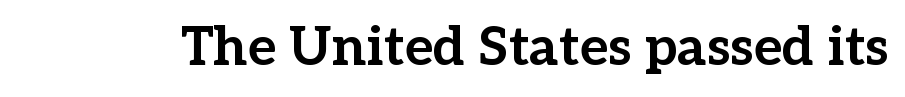
Q: Is the text bold? A: Yes.
Q: Is the text italic (slanted)? A: No, it is upright.
Q: Is the typeface a serif or a sans-serif typeface? A: Serif.
Q: Is the text underlined? A: No.
Q: Is the spacing between letters normal or unusually wide? A: Normal.
Q: Width (condensed, normal, or wide)? A: Normal.
Q: Stroke contrast? A: Low.
Q: x-height? A: Medium.
Q: Monospaced? A: No.
